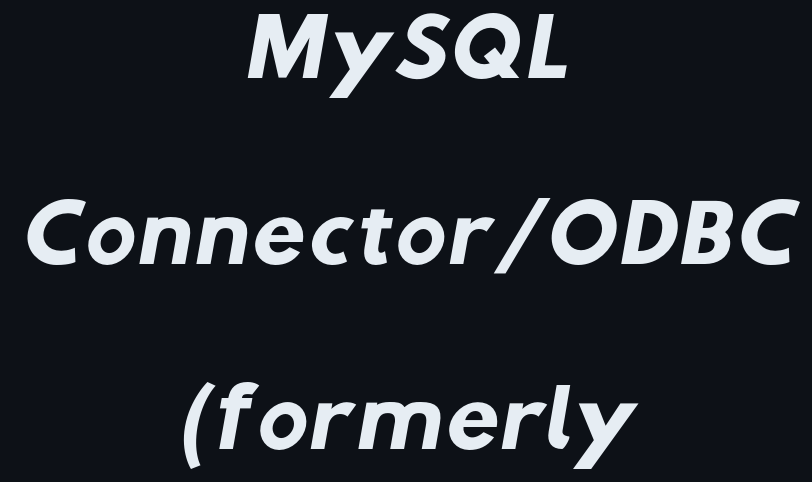
Q: Is the text bold? A: Yes.
Q: Is the typeface a serif or a sans-serif typeface? A: Sans-serif.
Q: Is the text underlined? A: No.
Q: How is the paragraph aligned? A: Centered.
Q: Is the spacing between letters normal or unusually wide? A: Normal.
Q: Is the spacing between lines tight, normal or loose? A: Loose.
Q: Width (condensed, normal, or wide)? A: Normal.
Q: Stroke contrast? A: Low.
Q: x-height? A: Medium.
Q: Monospaced? A: No.
